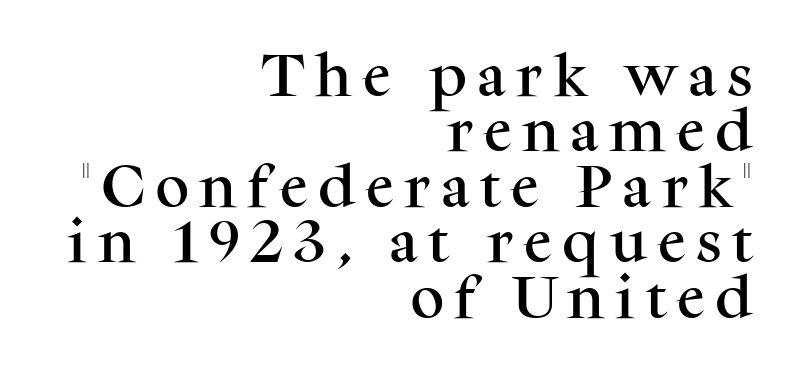
Q: Is the text italic (slanted)? A: No, it is upright.
Q: Is the typeface a serif or a sans-serif typeface? A: Serif.
Q: Is the text underlined? A: No.
Q: How is the paragraph aligned? A: Right-aligned.
Q: Is the spacing between letters normal or unusually wide? A: Unusually wide.
Q: Width (condensed, normal, or wide)? A: Normal.
Q: Stroke contrast? A: Medium.
Q: x-height? A: Medium.
Q: Monospaced? A: No.
